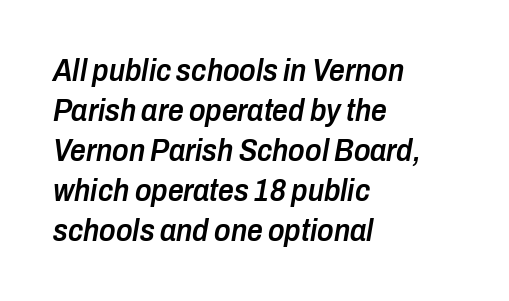
{"italic": "yes", "lean": "right", "slant_degrees": 10, "bold": "semi", "weight": "semibold", "width": "condensed", "stroke_contrast": "low", "x_height": "medium", "monospaced": "no", "underline": "no", "align": "left", "line_spacing": "normal", "line_spacing_ratio": 1.29, "letter_spacing": "normal", "letter_spacing_em": 0.0, "glyph_px": 31}
